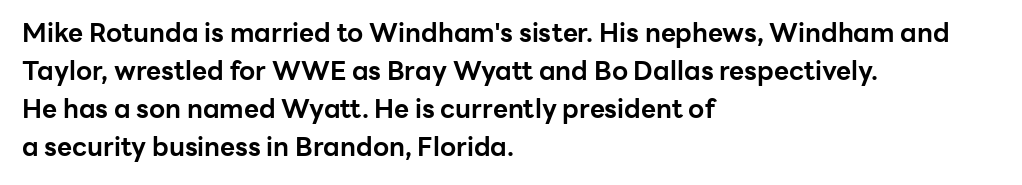
Q: Is the text bold? A: Yes.
Q: Is the text italic (slanted)? A: No, it is upright.
Q: Is the text underlined? A: No.
Q: How is the paragraph aligned? A: Left-aligned.
Q: Is the spacing between letters normal or unusually wide? A: Normal.
Q: Is the spacing between lines tight, normal or loose? A: Normal.
